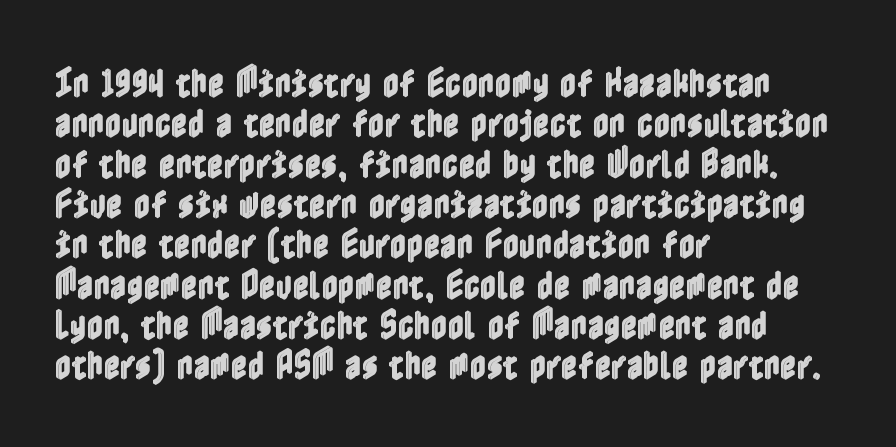
{"italic": "no", "width": "condensed", "x_height": "medium", "underline": "no", "align": "left", "line_spacing": "normal", "line_spacing_ratio": 1.26, "letter_spacing": "normal", "letter_spacing_em": 0.0, "glyph_px": 32}
